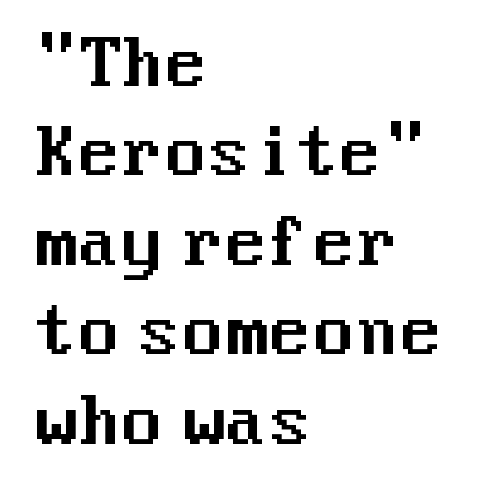
Honestly, the letter spacing is just normal — you wouldn't notice it. A clean baseline with only descenders dipping below it. Ascenders rise straight up at ninety degrees. The passage is arranged the way most books set body copy — flush left. Nothing sits at the stroke ends, so this counts as sans-serif. Students, observe: this is what conventionally led text looks like.
